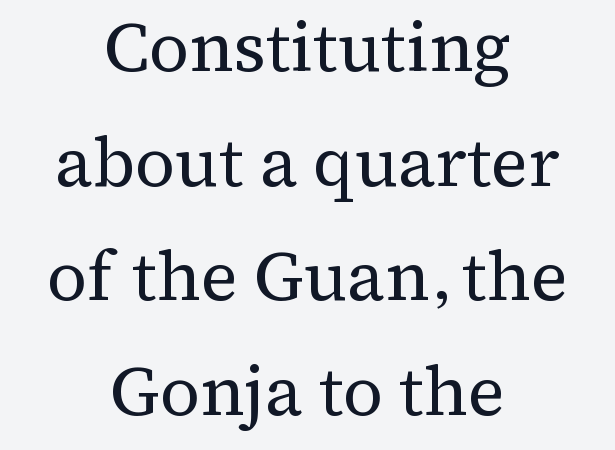
{"serif": "yes", "italic": "no", "bold": "no", "weight": "regular", "width": "normal", "stroke_contrast": "medium", "x_height": "medium", "monospaced": "no", "underline": "no", "align": "center", "line_spacing": "normal", "line_spacing_ratio": 1.66, "letter_spacing": "normal", "letter_spacing_em": 0.0, "glyph_px": 69}
